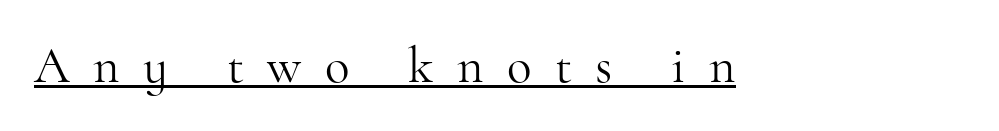
Descenders here cross a horizontal rule under the line. Here the designer chose a conventional face with non-uniform glyph widths. Italic? Not at all — the glyphs are vertical. Inter-character spacing is expanded well beyond the font's built-in metrics. Compared with a typical body face, this is equally light or lighter still.
